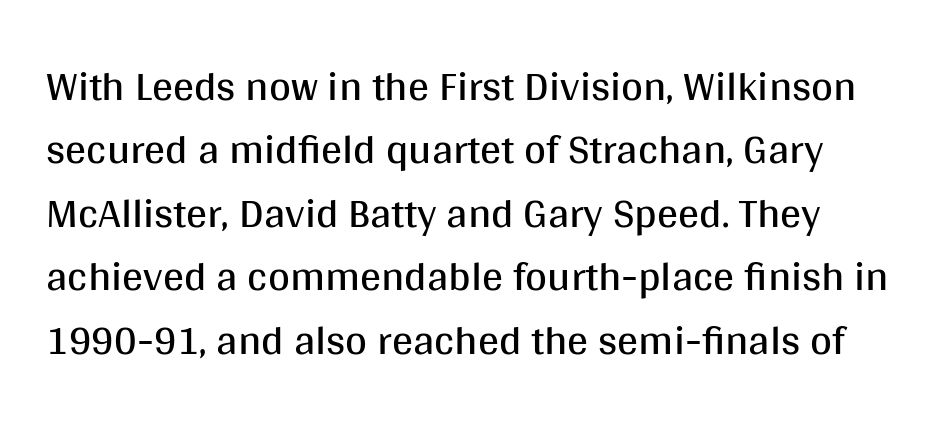
Q: Is the text bold? A: No.
Q: Is the text italic (slanted)? A: No, it is upright.
Q: Is the typeface a serif or a sans-serif typeface? A: Sans-serif.
Q: Is the text underlined? A: No.
Q: Is the spacing between letters normal or unusually wide? A: Normal.
Q: Is the spacing between lines tight, normal or loose? A: Normal.
Q: Width (condensed, normal, or wide)? A: Normal.
Q: Stroke contrast? A: Medium.
Q: x-height? A: Large.
Q: Monospaced? A: No.
